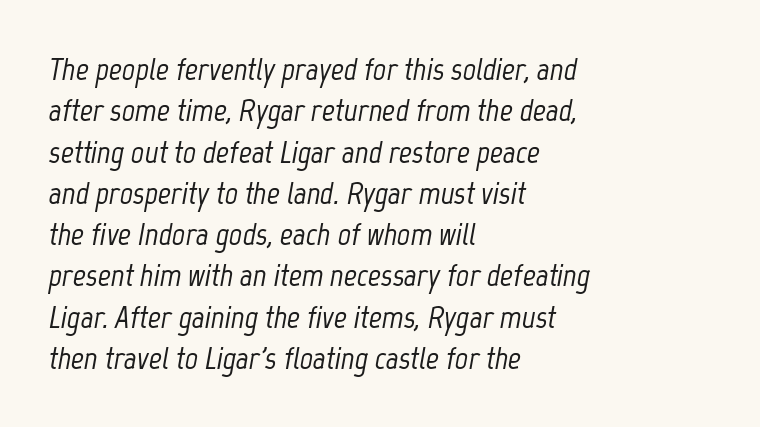
Q: Is the text italic (slanted)? A: Yes, it leans right by about 12 degrees.
Q: Is the text underlined? A: No.
Q: How is the paragraph aligned? A: Left-aligned.
Q: Is the spacing between letters normal or unusually wide? A: Normal.
Q: Is the spacing between lines tight, normal or loose? A: Normal.
Q: Width (condensed, normal, or wide)? A: Condensed.
Q: Stroke contrast? A: Low.
Q: x-height? A: Medium.
Q: Monospaced? A: No.
